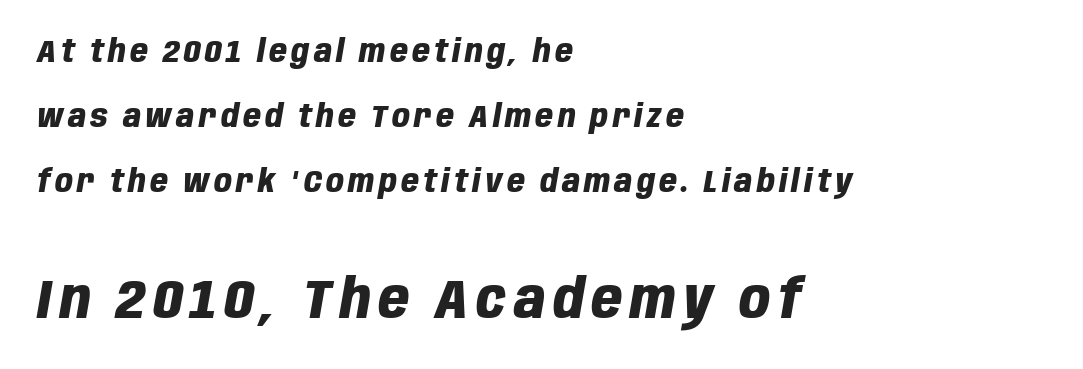
Q: Is the text bold? A: Yes.
Q: Is the text italic (slanted)? A: Yes, it leans right by about 10 degrees.
Q: Is the text underlined? A: No.
Q: How is the paragraph aligned? A: Left-aligned.
Q: Is the spacing between lines tight, normal or loose? A: Loose.
Q: Which block of text is set in a larger size, the first (top) or the second (bottom)? A: The second (bottom) one.
Q: Width (condensed, normal, or wide)? A: Condensed.
Q: Stroke contrast? A: Low.
Q: x-height? A: Large.
Q: Monospaced? A: No.
